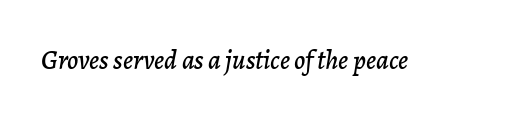
{"italic": "yes", "lean": "right", "slant_degrees": 7, "underline": "no", "letter_spacing": "normal", "letter_spacing_em": 0.0, "glyph_px": 27}
